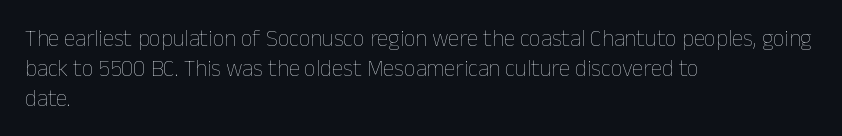
{"italic": "no", "bold": "no", "underline": "no", "align": "left", "line_spacing": "normal", "line_spacing_ratio": 1.3, "letter_spacing": "normal", "letter_spacing_em": 0.0, "glyph_px": 23}
